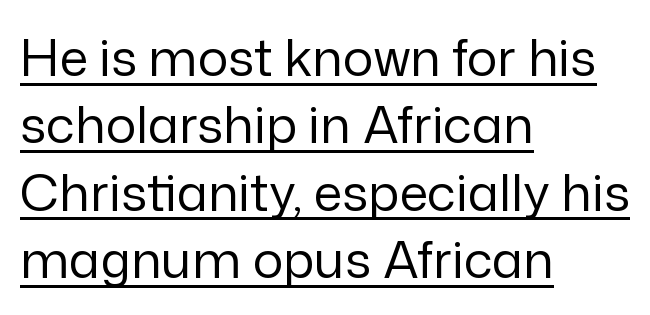
The letters advance in unequal steps, a hallmark of proportional type. The letterforms sit shoulder to shoulder at normal distance. The letters look calm and open, with moderate or lighter stems. Vertical spacing — default. The setting favours the left margin, as ordinary paragraphs usually do.
